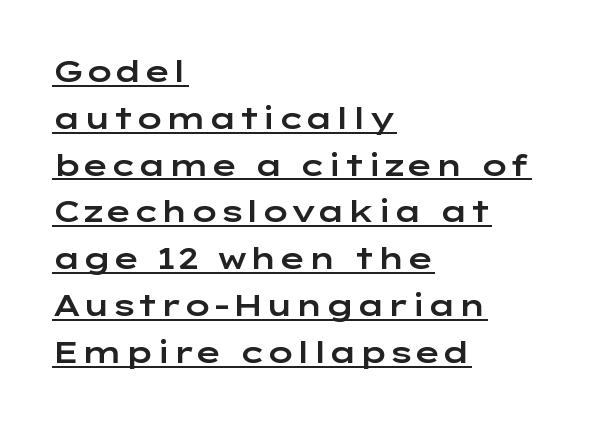
The image shows 30 px wide sans-serif type, upright; set left-aligned, normal line spacing (1.56x), normal letter spacing, underlined; low stroke contrast and a medium x-height.
